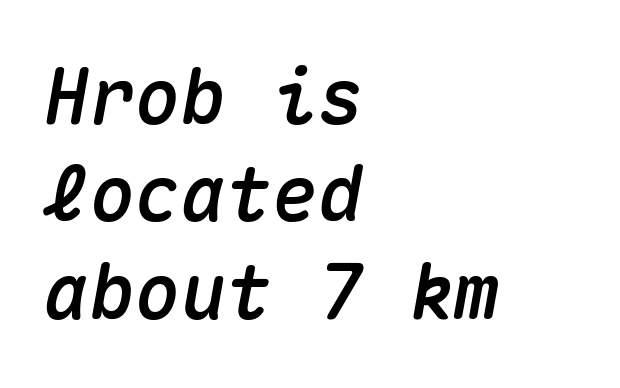
{"italic": "yes", "lean": "right", "slant_degrees": 10, "width": "normal", "stroke_contrast": "medium", "x_height": "medium", "monospaced": "yes", "underline": "no", "align": "left", "line_spacing": "normal", "line_spacing_ratio": 1.28, "letter_spacing": "normal", "letter_spacing_em": 0.0, "glyph_px": 76}
